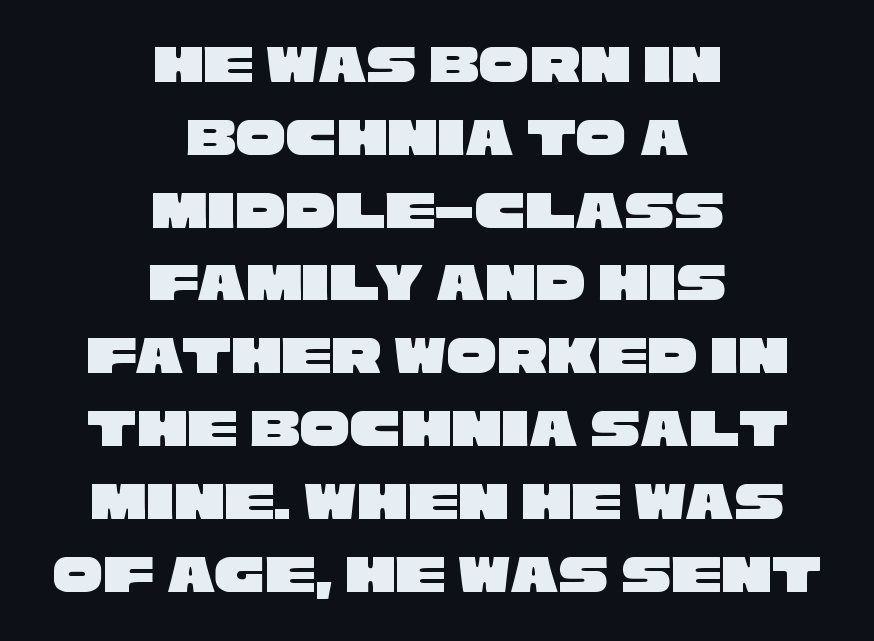
{"serif": "no", "width": "wide", "stroke_contrast": "low", "x_height": "large", "monospaced": "no", "underline": "no", "align": "center", "line_spacing": "normal", "line_spacing_ratio": 1.3, "letter_spacing": "normal", "letter_spacing_em": 0.0, "glyph_px": 56}
